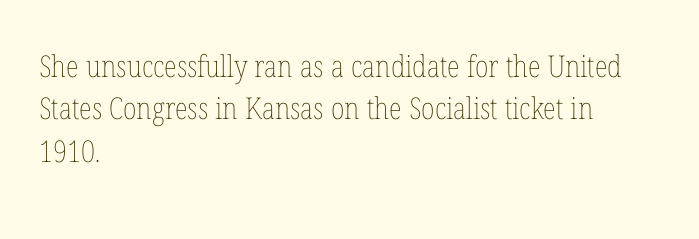
Q: Is the text bold? A: No.
Q: Is the text italic (slanted)? A: No, it is upright.
Q: Is the text underlined? A: No.
Q: How is the paragraph aligned? A: Left-aligned.
Q: Is the spacing between letters normal or unusually wide? A: Normal.
Q: Is the spacing between lines tight, normal or loose? A: Normal.
Q: Width (condensed, normal, or wide)? A: Condensed.
Q: Stroke contrast? A: Low.
Q: x-height? A: Medium.
Q: Monospaced? A: No.
